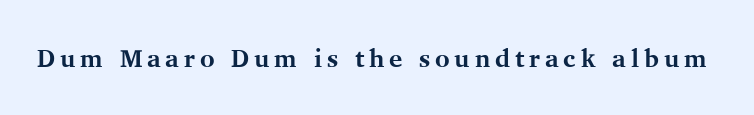
The image shows 25 px bold type, upright; set not underlined.
